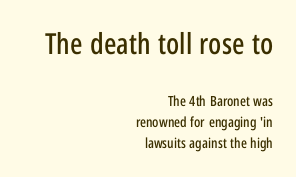
Q: Is the text italic (slanted)? A: No, it is upright.
Q: Is the typeface a serif or a sans-serif typeface? A: Sans-serif.
Q: Is the text underlined? A: No.
Q: How is the paragraph aligned? A: Right-aligned.
Q: Is the spacing between letters normal or unusually wide? A: Normal.
Q: Is the spacing between lines tight, normal or loose? A: Normal.
Q: Which block of text is set in a larger size, the first (top) or the second (bottom)? A: The first (top) one.
Q: Width (condensed, normal, or wide)? A: Condensed.
Q: Stroke contrast? A: Low.
Q: x-height? A: Medium.
Q: Monospaced? A: No.
